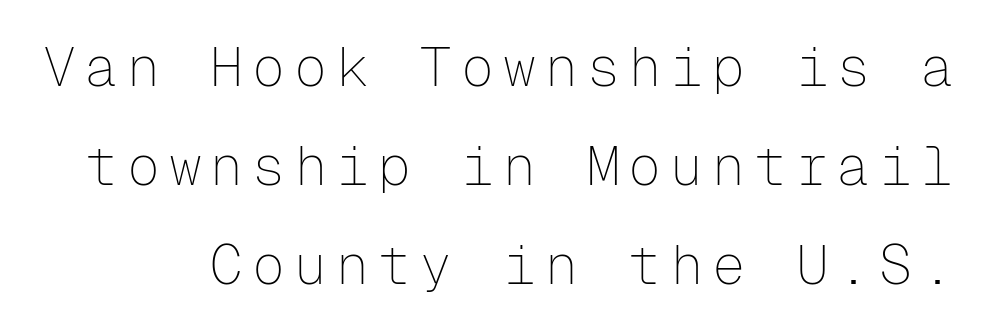
{"serif": "no", "italic": "no", "bold": "no", "weight": "thin", "width": "normal", "stroke_contrast": "low", "x_height": "medium", "monospaced": "yes", "underline": "no", "line_spacing_ratio": 1.8, "glyph_px": 55}
